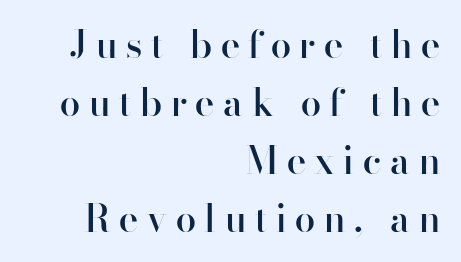
Q: Is the text bold? A: Semi-bold.
Q: Is the text italic (slanted)? A: No, it is upright.
Q: Is the typeface a serif or a sans-serif typeface? A: Sans-serif.
Q: Is the text underlined? A: No.
Q: How is the paragraph aligned? A: Right-aligned.
Q: Is the spacing between letters normal or unusually wide? A: Unusually wide.
Q: Is the spacing between lines tight, normal or loose? A: Normal.
Q: Width (condensed, normal, or wide)? A: Normal.
Q: Stroke contrast? A: High.
Q: x-height? A: Small.
Q: Monospaced? A: No.
